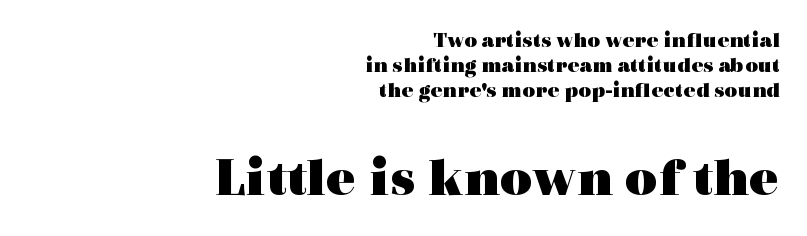
{"serif": "yes", "italic": "no", "bold": "yes", "weight": "heavy", "width": "wide", "x_height": "medium", "monospaced": "no", "underline": "no", "align": "right", "line_spacing": "tight", "line_spacing_ratio": 1.13, "letter_spacing": "normal", "letter_spacing_em": 0.0, "larger_block": "second", "size_ratio": 2.55, "glyph_px": 56}
